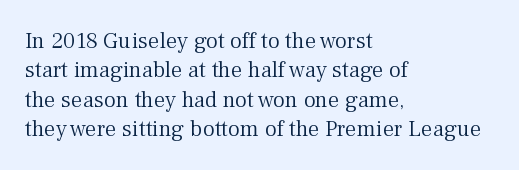
Q: Is the text bold? A: No.
Q: Is the text italic (slanted)? A: No, it is upright.
Q: Is the text underlined? A: No.
Q: How is the paragraph aligned? A: Left-aligned.
Q: Is the spacing between letters normal or unusually wide? A: Normal.
Q: Is the spacing between lines tight, normal or loose? A: Normal.
